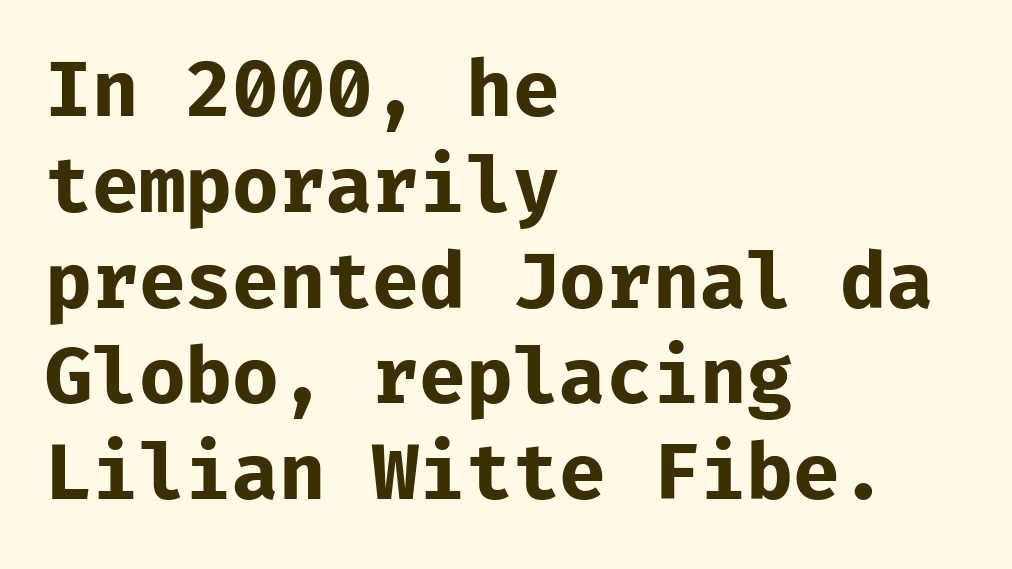
{"serif": "no", "italic": "no", "bold": "yes", "weight": "bold", "width": "normal", "stroke_contrast": "low", "x_height": "medium", "monospaced": "yes", "underline": "no", "align": "left", "line_spacing": "normal", "line_spacing_ratio": 1.26, "letter_spacing": "normal", "letter_spacing_em": 0.0, "glyph_px": 76}
